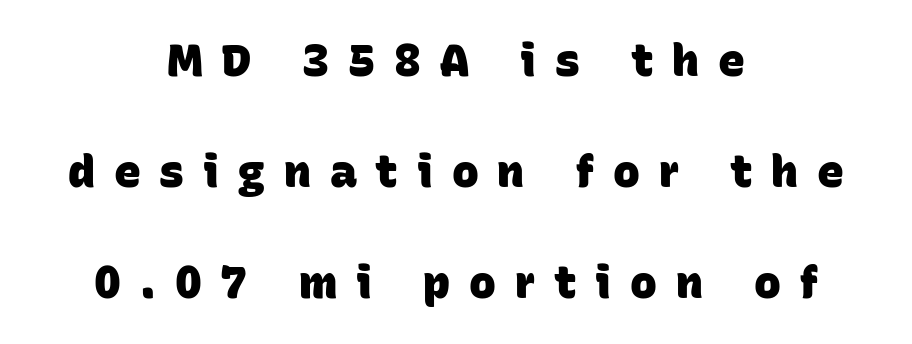
The image shows 45 px heavy sans-serif type; set centered, loose line spacing (2.47x), unusually wide letter spacing (+0.42 em), not underlined; low stroke contrast and a large x-height.
